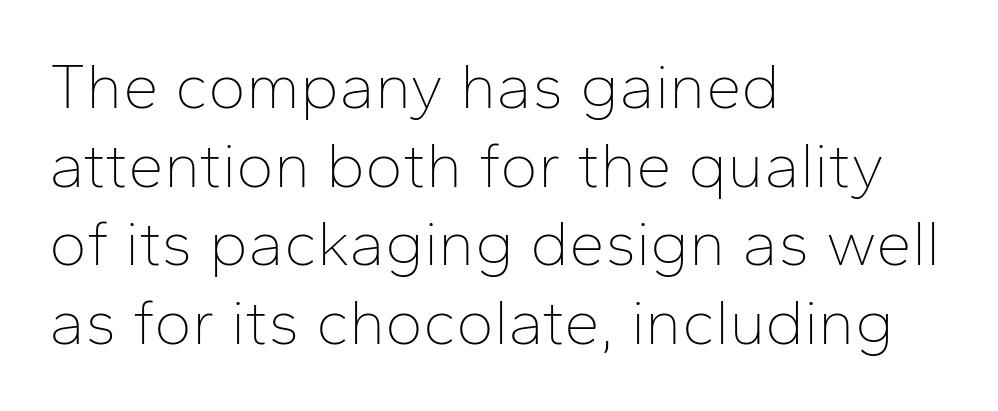
{"serif": "no", "italic": "no", "bold": "no", "weight": "thin", "width": "normal", "stroke_contrast": "low", "x_height": "medium", "monospaced": "no", "underline": "no", "align": "left", "line_spacing_ratio": 1.23, "letter_spacing": "normal", "letter_spacing_em": 0.0, "glyph_px": 64}
